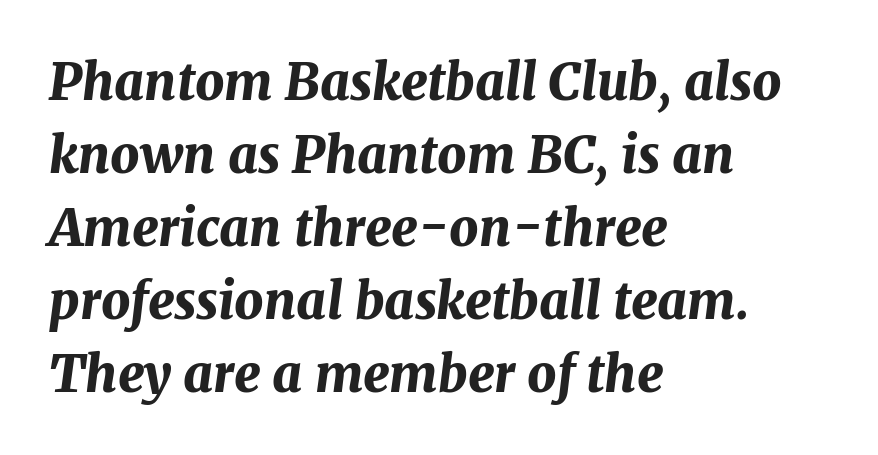
{"italic": "yes", "lean": "right", "slant_degrees": 7, "bold": "yes", "weight": "bold", "width": "normal", "stroke_contrast": "medium", "x_height": "medium", "monospaced": "no", "underline": "no", "align": "left", "line_spacing": "normal", "line_spacing_ratio": 1.43, "letter_spacing": "normal", "letter_spacing_em": 0.0, "glyph_px": 51}
